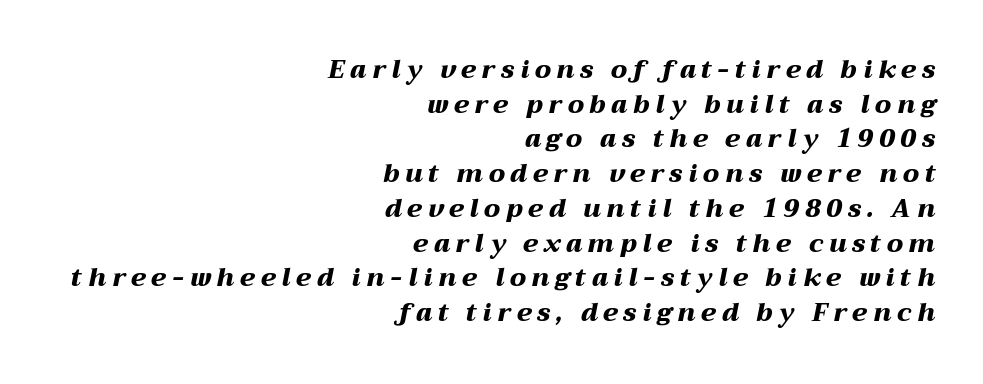
{"italic": "yes", "lean": "right", "slant_degrees": 12, "bold": "yes", "underline": "no", "align": "right", "line_spacing": "normal", "line_spacing_ratio": 1.39, "letter_spacing": "wide", "letter_spacing_em": 0.23, "glyph_px": 25}
